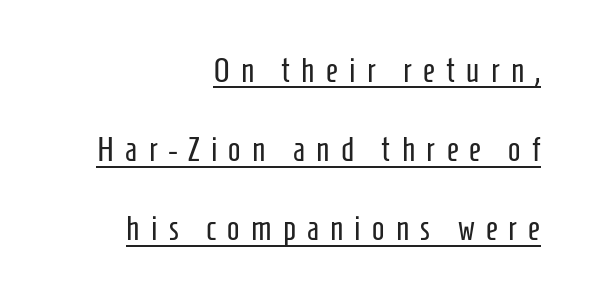
The image shows 33 px regular-weight, condensed sans-serif type, upright; set right-aligned, loose line spacing (2.4x), unusually wide letter spacing (+0.34 em), underlined; low stroke contrast and a medium x-height.
